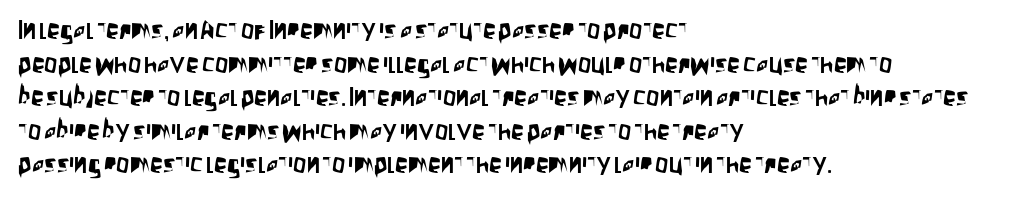
The zone under the glyphs is completely vacant. Line starts are locked; line ends wander. Look at the tracking — it's just the regular setting, nothing added. Horizontal bands of white between lines are of average thickness.
